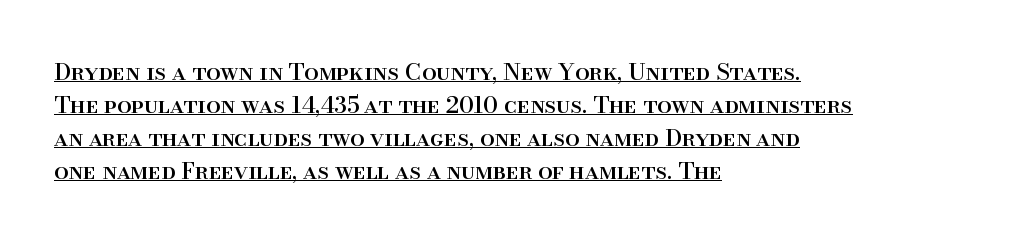
{"italic": "no", "underline": "yes", "align": "left", "line_spacing": "normal", "line_spacing_ratio": 1.43, "letter_spacing": "normal", "letter_spacing_em": 0.0, "glyph_px": 23}
